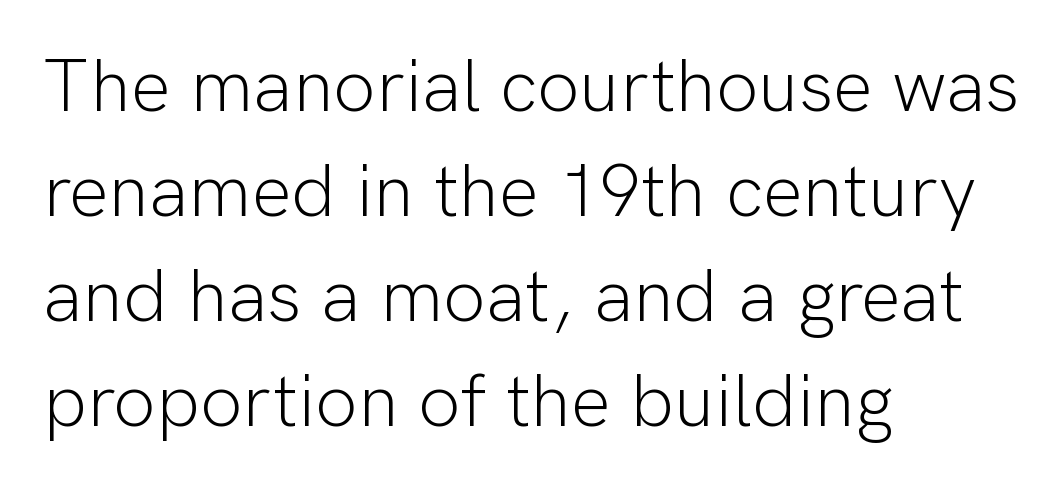
Is the letter spacing exaggerated? No — it looks like the ordinary default. The ragged edge is on the right, which tells us the setting is flush left. Ascenders rise straight up at ninety degrees. Quick note: interline space is typical.
